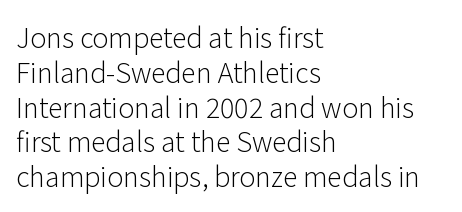
{"italic": "no", "bold": "no", "underline": "no", "align": "left", "line_spacing": "normal", "line_spacing_ratio": 1.29, "letter_spacing": "normal", "letter_spacing_em": 0.0, "glyph_px": 27}
